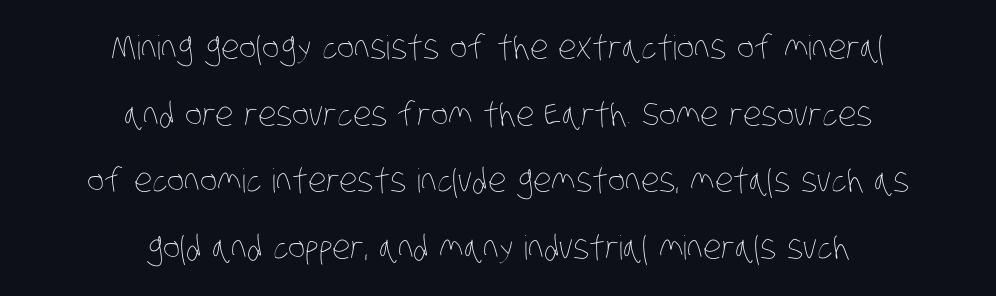
The image shows 33 px thin, condensed type; set centered, loose line spacing (2.02x), normal letter spacing, not underlined; low stroke contrast and a large x-height.
